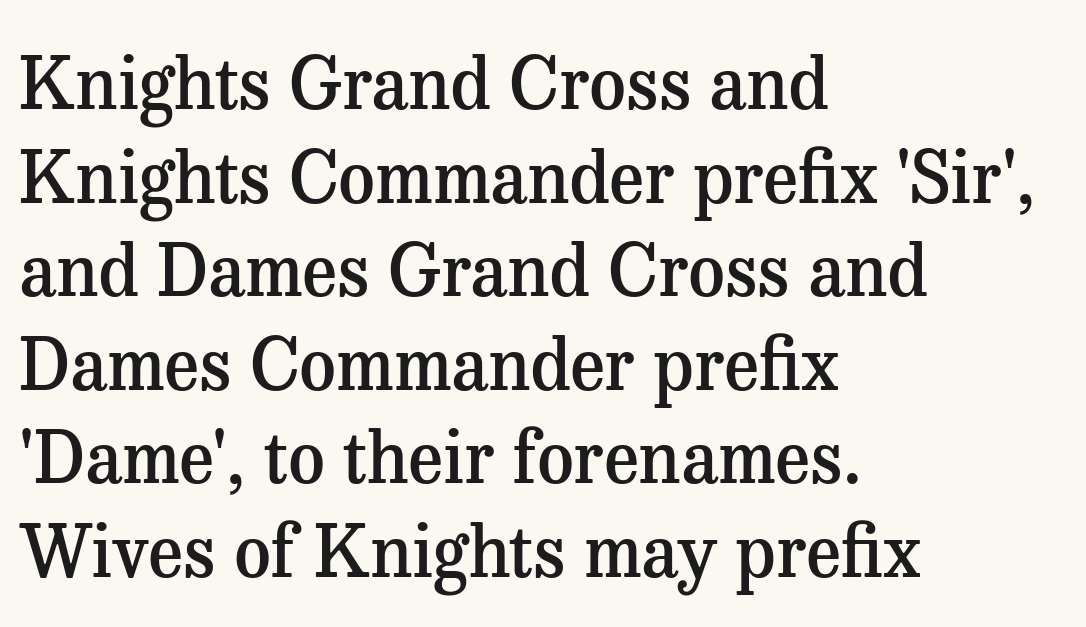
Does the weight exceed regular? Yes, but only to semibold. A typesetter would call this leading conventional body-copy spacing. How are the letters spaced? Ordinarily, with no added tracking. The paragraph shown leans on its left margin. A typesetter would call this proportional, since set widths differ per character.
